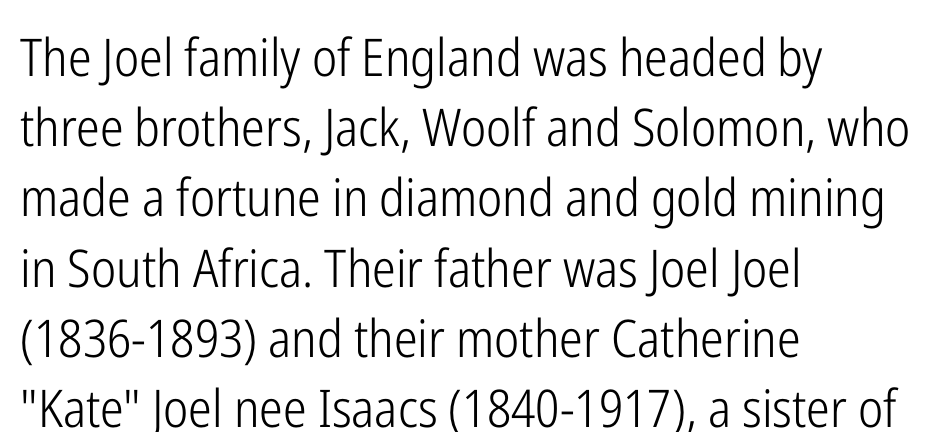
The image shows 52 px light, condensed sans-serif type, upright; set left-aligned, normal line spacing (1.35x), normal letter spacing, not underlined; low stroke contrast and a medium x-height.
